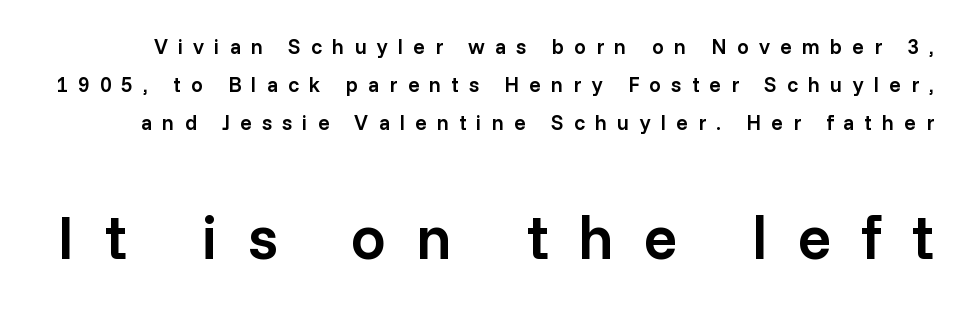
{"serif": "no", "italic": "no", "bold": "semi", "weight": "semibold", "width": "normal", "stroke_contrast": "low", "x_height": "medium", "monospaced": "no", "underline": "no", "line_spacing_ratio": 1.82, "letter_spacing": "wide", "letter_spacing_em": 0.48, "larger_block": "second", "size_ratio": 2.95, "glyph_px": 62}
